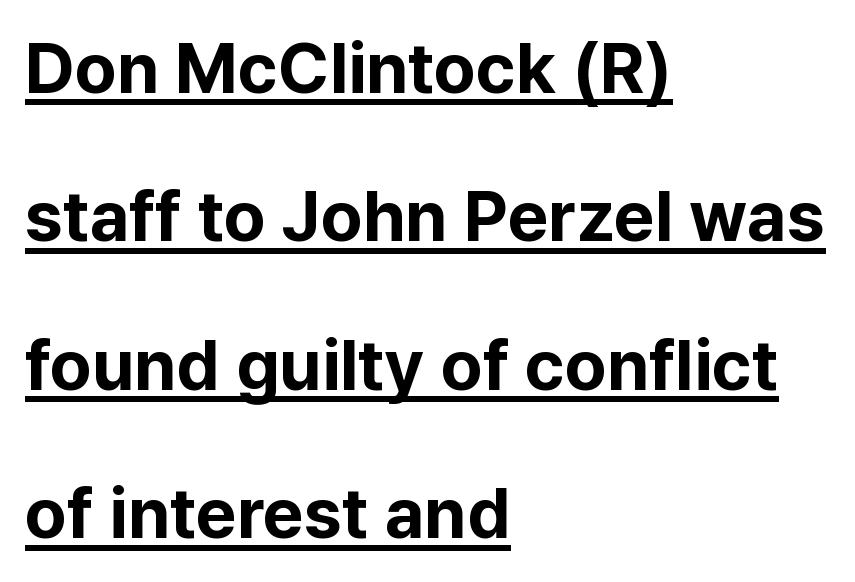
Summary of vertical rhythm: relaxed, with wide interline spacing. Is the type bold? Yes — the strokes are clearly thick and heavy. In terms of posture, this sample is upright. Looks like someone drew a line under every word here. The line texture is even and compact thanks to regular tracking.
